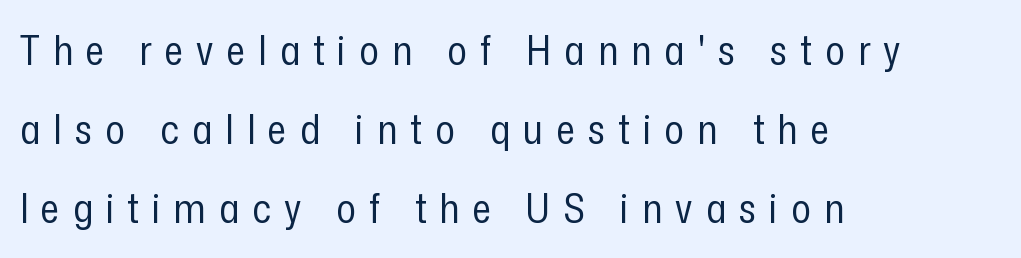
The image shows 41 px regular-weight, condensed sans-serif type, upright; set left-aligned, loose line spacing (1.93x), unusually wide letter spacing (+0.32 em), not underlined; low stroke contrast and a medium x-height.
